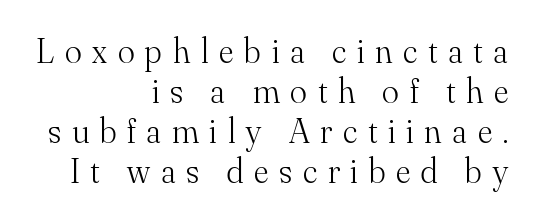
Q: Is the text bold? A: No.
Q: Is the text italic (slanted)? A: No, it is upright.
Q: Is the typeface a serif or a sans-serif typeface? A: Serif.
Q: Is the text underlined? A: No.
Q: How is the paragraph aligned? A: Right-aligned.
Q: Is the spacing between letters normal or unusually wide? A: Unusually wide.
Q: Is the spacing between lines tight, normal or loose? A: Tight.
Q: Width (condensed, normal, or wide)? A: Normal.
Q: Stroke contrast? A: Medium.
Q: x-height? A: Small.
Q: Monospaced? A: No.
